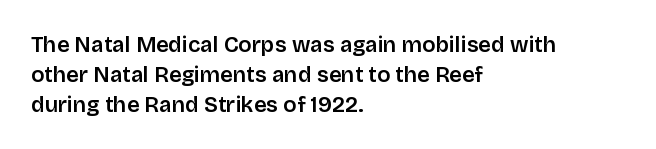
Decoration check: the copy has no underline. A roman cut, with each character standing at attention. The line-height multiplier appears to be the usual default. In CSS terms this would be text-align: left. Words appear dense and cohesive because spacing is normal.
